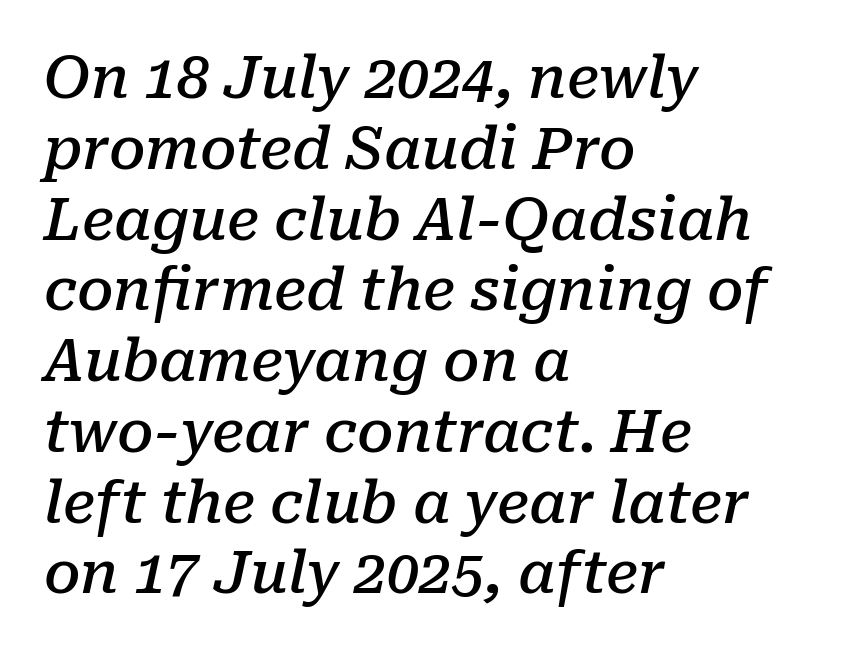
The image shows 58 px semibold serif type, italic (leaning right); set left-aligned, line spacing 1.22x, normal letter spacing, not underlined; low stroke contrast and a medium x-height.
